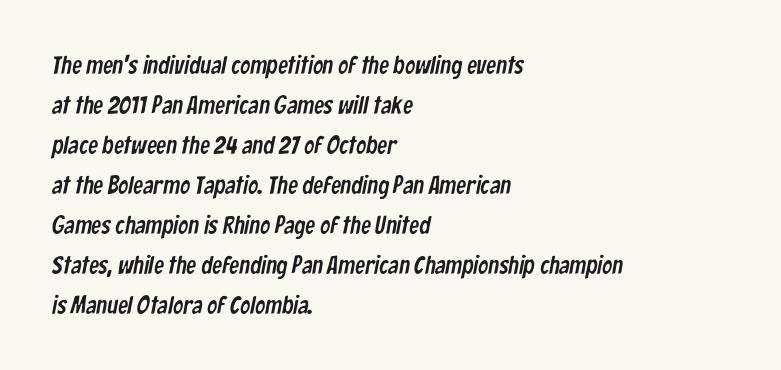
Q: Is the text underlined? A: No.
Q: How is the paragraph aligned? A: Left-aligned.
Q: Is the spacing between letters normal or unusually wide? A: Normal.
Q: Is the spacing between lines tight, normal or loose? A: Normal.
